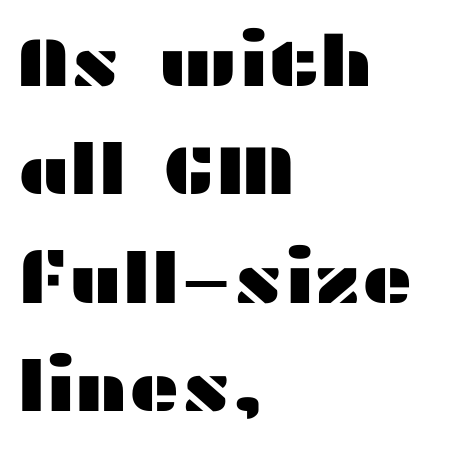
{"serif": "no", "italic": "no", "width": "wide", "stroke_contrast": "medium", "x_height": "medium", "monospaced": "no", "underline": "no", "align": "left", "line_spacing": "normal", "line_spacing_ratio": 1.55, "letter_spacing": "normal", "letter_spacing_em": 0.0, "glyph_px": 70}
